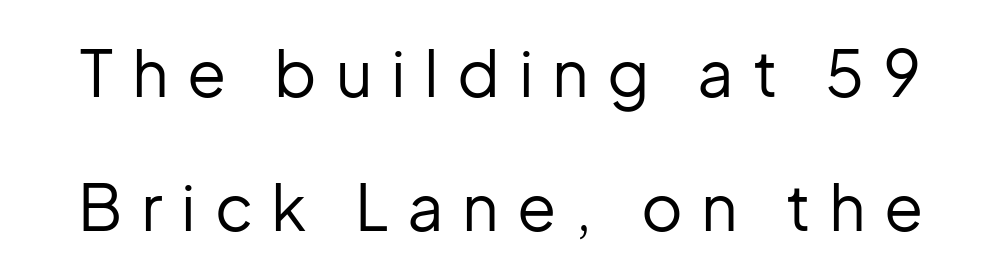
Each new line begins a long way beneath the previous one. The lettering holds an erect, upright posture throughout. Character widths vary here, with narrow letters taking less room than wide ones. Compared with a typical body face, this is equally light or lighter still.
